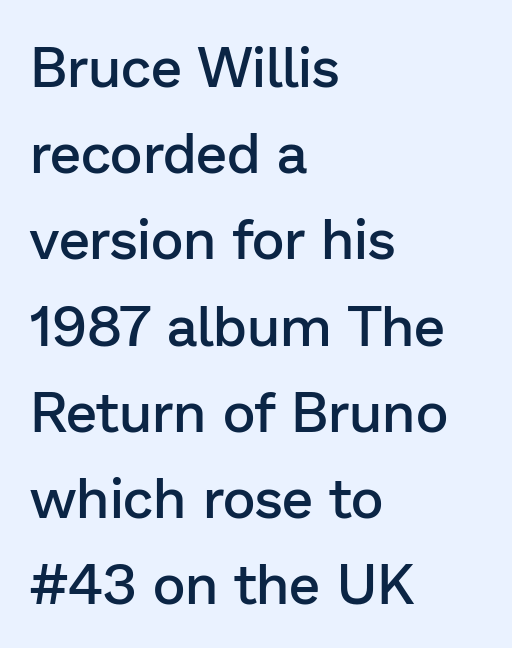
{"serif": "no", "italic": "no", "bold": "semi", "weight": "semibold", "width": "normal", "stroke_contrast": "low", "x_height": "medium", "monospaced": "no", "underline": "no", "align": "left", "line_spacing": "normal", "line_spacing_ratio": 1.54, "letter_spacing": "normal", "letter_spacing_em": 0.0, "glyph_px": 56}
